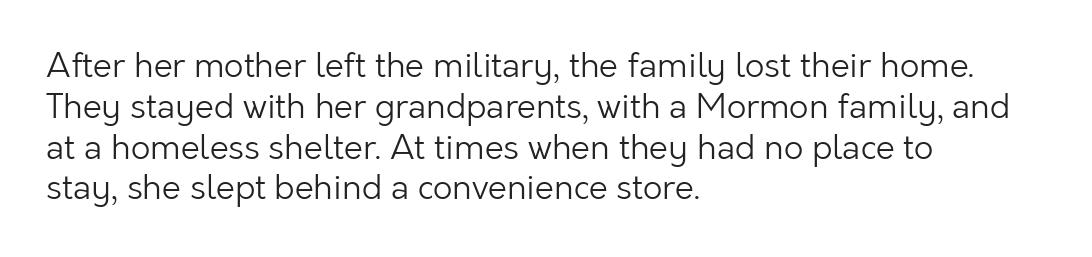
Italic? Not at all — the glyphs are vertical. Caption: face not bold, strokes unweighted. This sample is left-justified, so line endings fall wherever the words run out. Note the varied advance widths — an 'i' is clearly narrower than an 'm'. This rendering employs a face without finishing strokes, i.e., a sans-serif.
